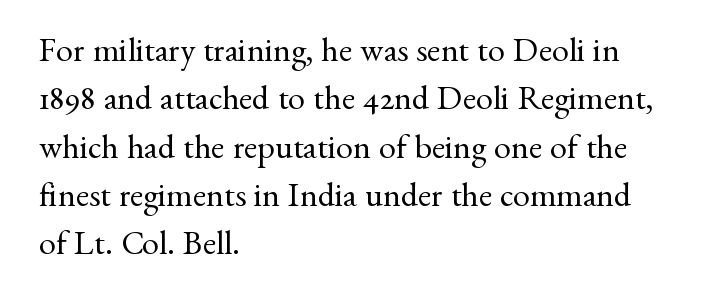
The image shows 34 px regular-weight serif type, upright; set left-aligned, normal line spacing (1.42x), normal letter spacing, not underlined; medium stroke contrast and a small x-height.
